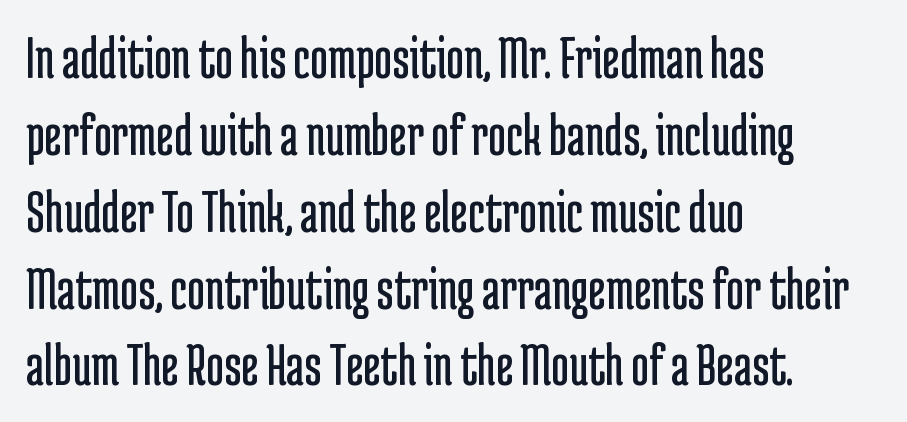
{"serif": "no", "italic": "no", "bold": "no", "weight": "regular", "width": "condensed", "stroke_contrast": "low", "x_height": "medium", "monospaced": "no", "underline": "no", "align": "left", "line_spacing": "normal", "line_spacing_ratio": 1.26, "letter_spacing": "normal", "letter_spacing_em": 0.0, "glyph_px": 61}
